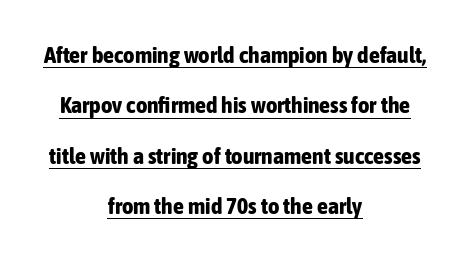
A student would call this center alignment; a typographer would say set centered. This sample uses plain, unmodified letter spacing. The sample has been set heavy, in full bold. Leading is clearly above the norm, producing a sparse column. The lettering is marked with a stroke running underneath it. The axis of the letterforms is exactly vertical.
